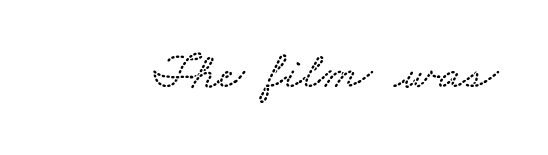
Q: Is the text underlined? A: No.
Q: Is the spacing between letters normal or unusually wide? A: Normal.
Q: Width (condensed, normal, or wide)? A: Wide.
Q: Stroke contrast? A: Low.
Q: x-height? A: Small.
Q: Monospaced? A: No.
